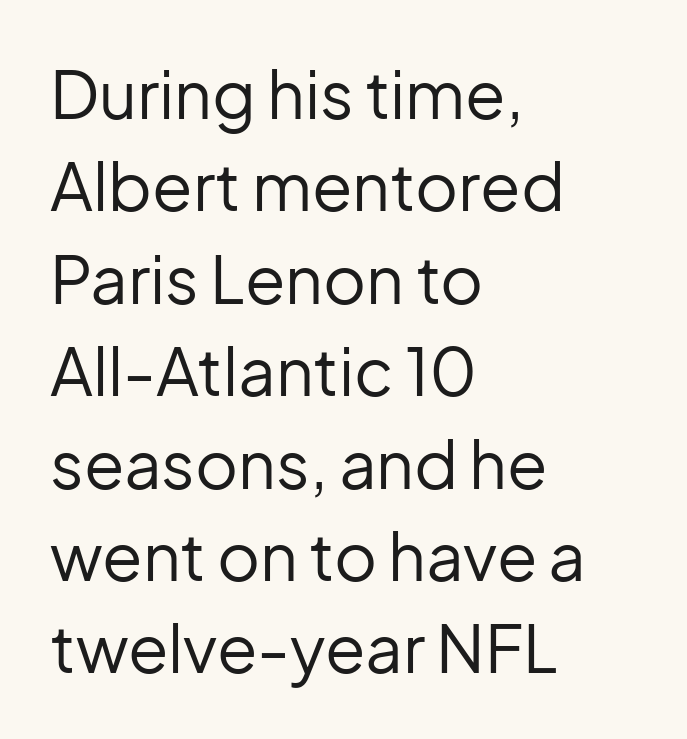
The glyphs are unaccompanied by any horizontal stroke below them. Is this a heavy cut? Hardly; it is regular or lighter. No extra tracking has been applied to these lines. These lines sit exactly where default settings would place them. Do the characters align in a grid? No, the font is proportional. Short and long lines alike share a common starting point at left.
